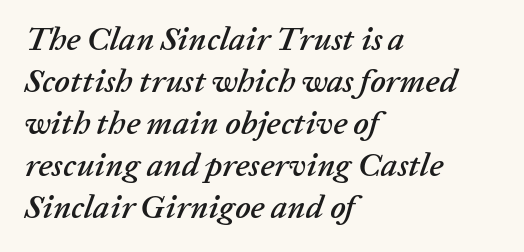
Honestly, the row spacing looks completely unremarkable. The letters advance in unequal steps, a hallmark of proportional type. Nobody touched the tracking dial on this one. Just letters on the line, the space beneath them empty. This is oblique type, the kind used for emphasis or titles.
